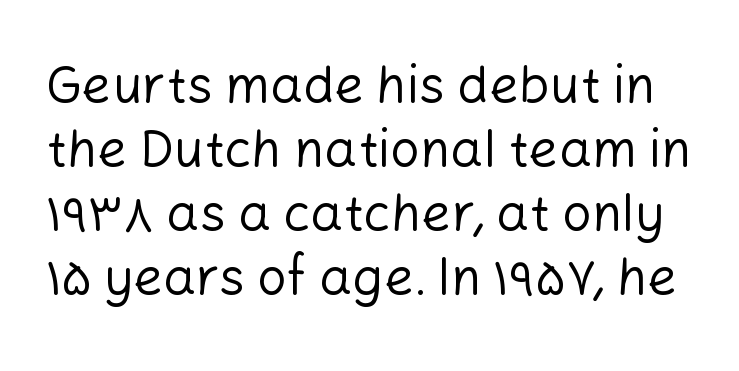
Q: Is the text bold? A: No.
Q: Is the text italic (slanted)? A: No, it is upright.
Q: Is the typeface a serif or a sans-serif typeface? A: Sans-serif.
Q: Is the text underlined? A: No.
Q: Is the spacing between letters normal or unusually wide? A: Normal.
Q: Width (condensed, normal, or wide)? A: Normal.
Q: Stroke contrast? A: Low.
Q: x-height? A: Medium.
Q: Monospaced? A: No.
